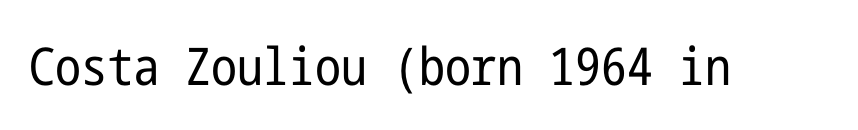
{"serif": "no", "italic": "no", "bold": "no", "weight": "regular", "width": "condensed", "stroke_contrast": "low", "x_height": "medium", "underline": "no", "letter_spacing": "normal", "letter_spacing_em": 0.0, "glyph_px": 52}
